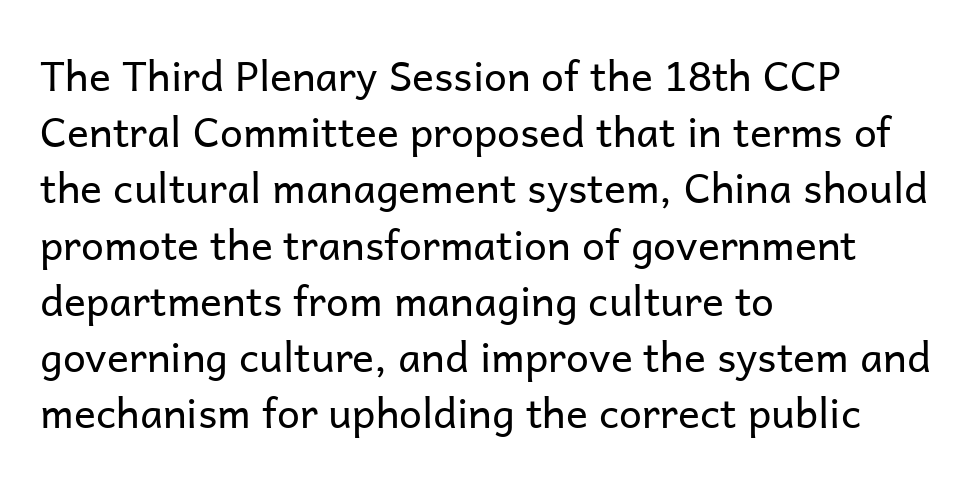
Q: Is the text bold? A: No.
Q: Is the text italic (slanted)? A: No, it is upright.
Q: Is the typeface a serif or a sans-serif typeface? A: Sans-serif.
Q: Is the text underlined? A: No.
Q: How is the paragraph aligned? A: Left-aligned.
Q: Is the spacing between letters normal or unusually wide? A: Normal.
Q: Is the spacing between lines tight, normal or loose? A: Normal.
Q: Width (condensed, normal, or wide)? A: Normal.
Q: Stroke contrast? A: Low.
Q: x-height? A: Medium.
Q: Monospaced? A: No.
